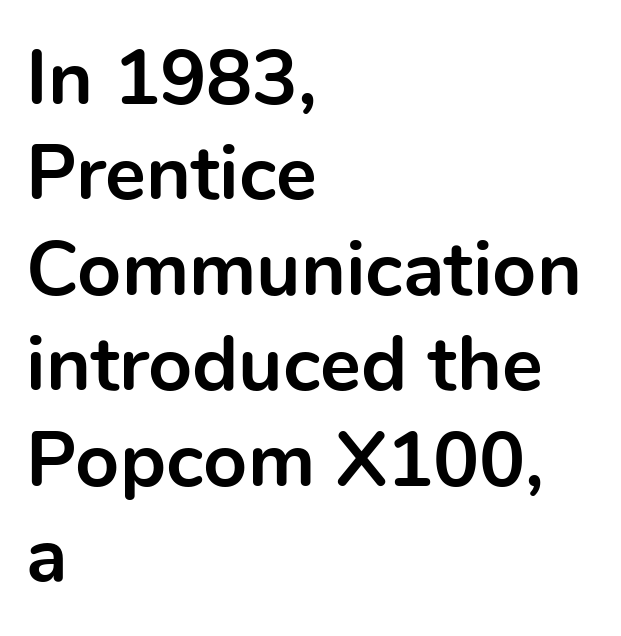
{"serif": "no", "italic": "no", "bold": "yes", "weight": "bold", "width": "normal", "x_height": "medium", "monospaced": "no", "underline": "no", "align": "left", "line_spacing_ratio": 1.24, "letter_spacing": "normal", "letter_spacing_em": 0.0, "glyph_px": 77}
